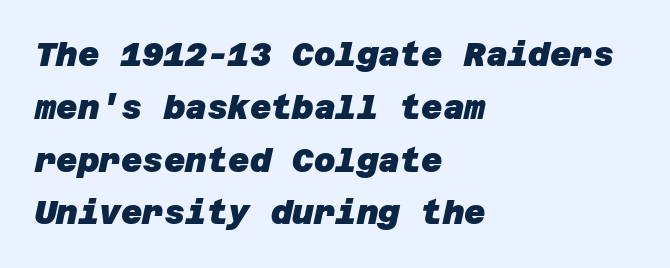
Q: Is the text bold? A: Yes.
Q: Is the typeface a serif or a sans-serif typeface? A: Sans-serif.
Q: Is the text underlined? A: No.
Q: How is the paragraph aligned? A: Left-aligned.
Q: Is the spacing between letters normal or unusually wide? A: Normal.
Q: Is the spacing between lines tight, normal or loose? A: Normal.
Q: Width (condensed, normal, or wide)? A: Normal.
Q: Stroke contrast? A: Low.
Q: x-height? A: Large.
